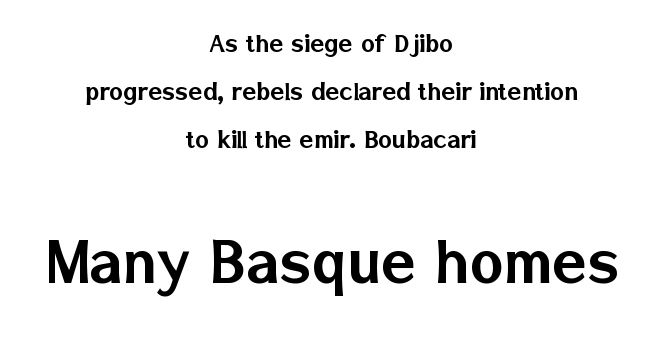
Which chunk is bigger? The second one — the bottom block dwarfs the top. Looks like regular typesetting: each glyph gets only the width it needs. If you folded the block vertically in half, each line would mirror itself in length. Inter-character spacing is left at the font's built-in metrics. Designer's note — italics off, roman on. The zone under the glyphs is completely vacant.
